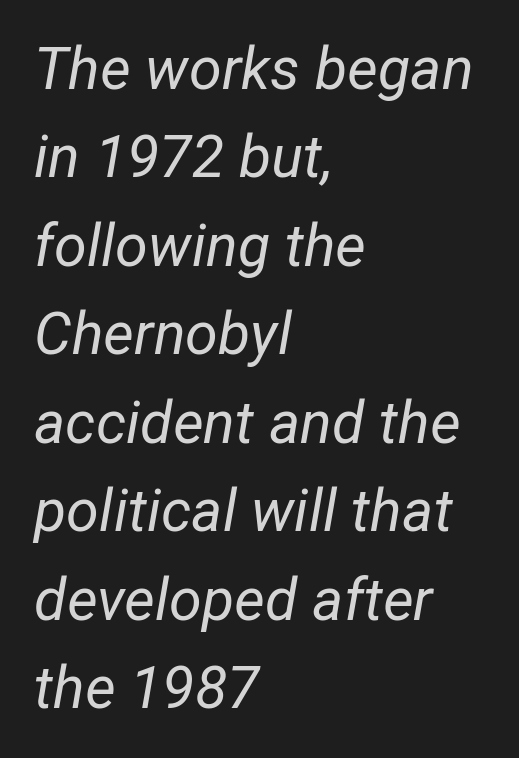
Q: Is the text bold? A: No.
Q: Is the text italic (slanted)? A: Yes, it leans right by about 12 degrees.
Q: Is the text underlined? A: No.
Q: How is the paragraph aligned? A: Left-aligned.
Q: Is the spacing between letters normal or unusually wide? A: Normal.
Q: Is the spacing between lines tight, normal or loose? A: Normal.
Q: Width (condensed, normal, or wide)? A: Normal.
Q: Stroke contrast? A: Low.
Q: x-height? A: Medium.
Q: Monospaced? A: No.
